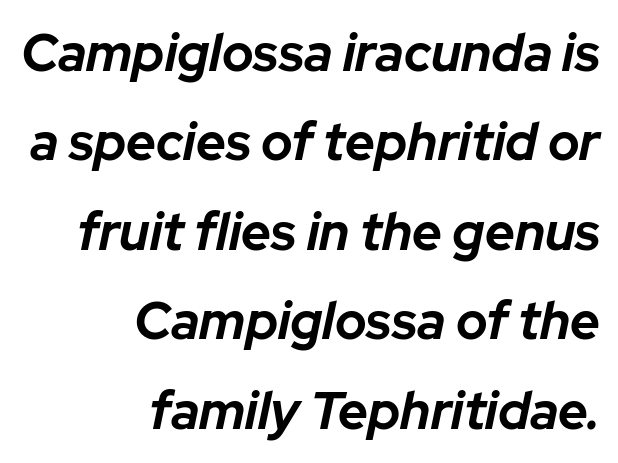
Descender tails drop into unmarked territory. Stroke thickness is high; the sample reads as a true bold. The horizontal fit of the characters is conventional and even. The letters advance in unequal steps, a hallmark of proportional type. Quick note: italic. The rag falls on the left side of this text block.
